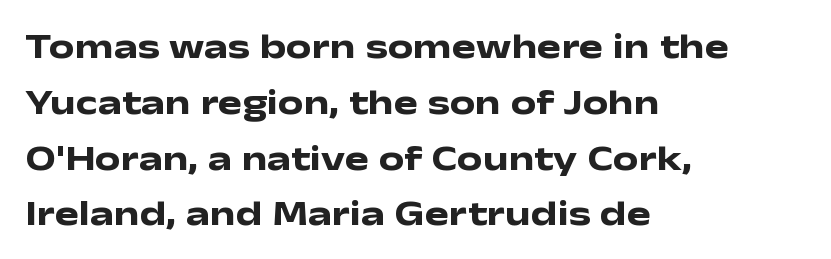
{"serif": "no", "italic": "no", "bold": "yes", "weight": "heavy", "width": "wide", "stroke_contrast": "low", "x_height": "medium", "monospaced": "no", "underline": "no", "align": "left", "line_spacing": "normal", "line_spacing_ratio": 1.55, "letter_spacing": "normal", "letter_spacing_em": 0.0, "glyph_px": 36}
